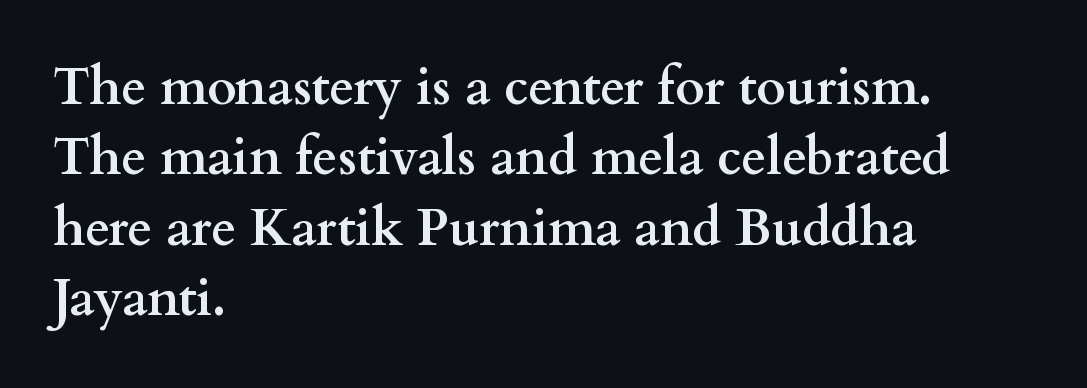
Q: Is the text bold? A: Yes.
Q: Is the text italic (slanted)? A: No, it is upright.
Q: Is the typeface a serif or a sans-serif typeface? A: Serif.
Q: Is the text underlined? A: No.
Q: How is the paragraph aligned? A: Left-aligned.
Q: Is the spacing between letters normal or unusually wide? A: Normal.
Q: Is the spacing between lines tight, normal or loose? A: Normal.
Q: Width (condensed, normal, or wide)? A: Wide.
Q: Stroke contrast? A: Medium.
Q: x-height? A: Small.
Q: Monospaced? A: No.
